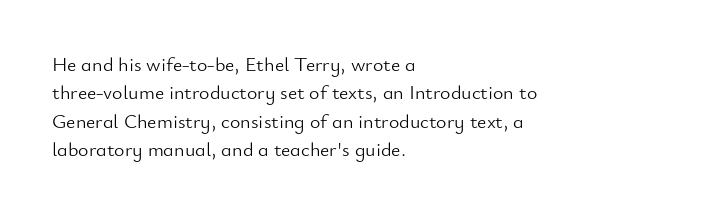
Glyph-to-glyph distance matches everyday printed text. One glance says typical: line gaps are just what's usual. A bare baseline throughout the passage. Does the lettering tilt? It doesn't — this is upright.
